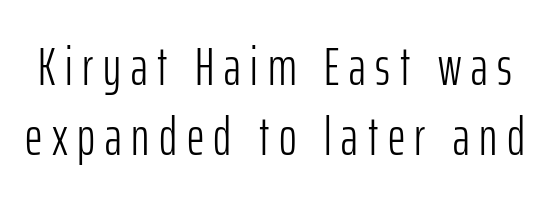
The typeface has the unassuming heft of standard copy or less. The passage shown is typed in a proportional face where columns would drift. No word sits above an underline. A sans-serif font was chosen for this passage.
